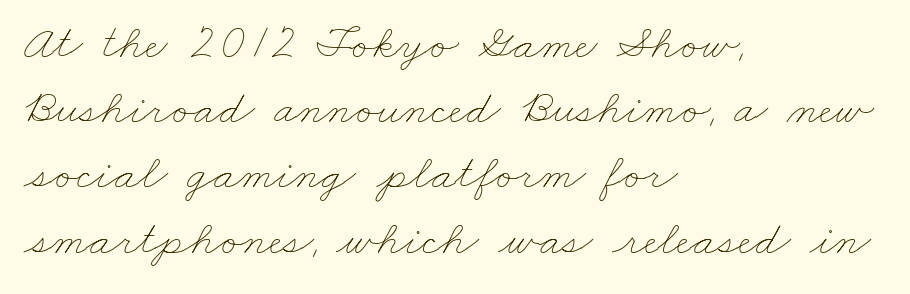
The image shows 49 px thin, wide type; set left-aligned, normal line spacing (1.33x), normal letter spacing, not underlined; low stroke contrast and a small x-height.
